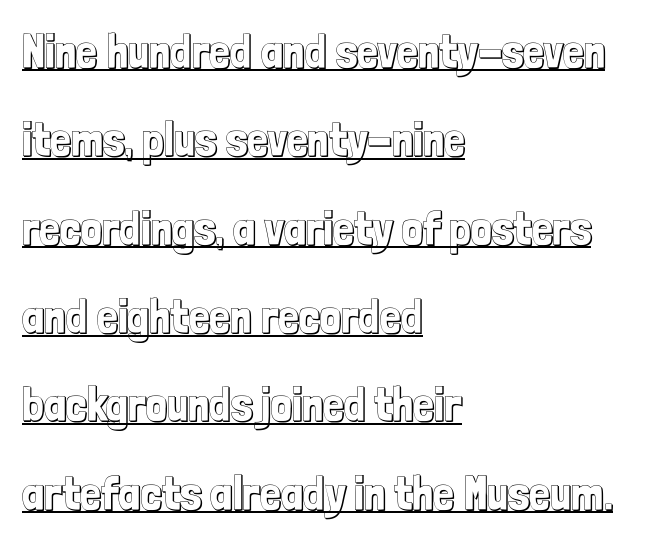
The image shows 47 px condensed type, upright; set left-aligned, line spacing 1.88x, normal letter spacing, underlined; a medium x-height.
